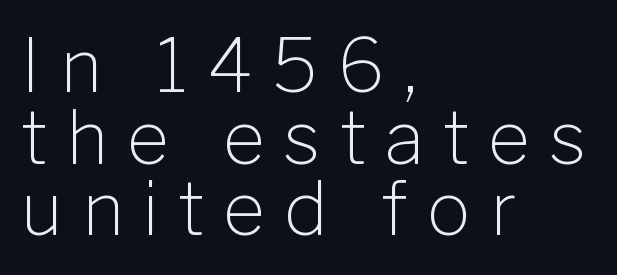
Q: Is the text bold? A: No.
Q: Is the text italic (slanted)? A: No, it is upright.
Q: Is the typeface a serif or a sans-serif typeface? A: Sans-serif.
Q: Is the text underlined? A: No.
Q: How is the paragraph aligned? A: Left-aligned.
Q: Is the spacing between letters normal or unusually wide? A: Unusually wide.
Q: Is the spacing between lines tight, normal or loose? A: Tight.
Q: Width (condensed, normal, or wide)? A: Normal.
Q: Stroke contrast? A: Low.
Q: x-height? A: Medium.
Q: Monospaced? A: No.
